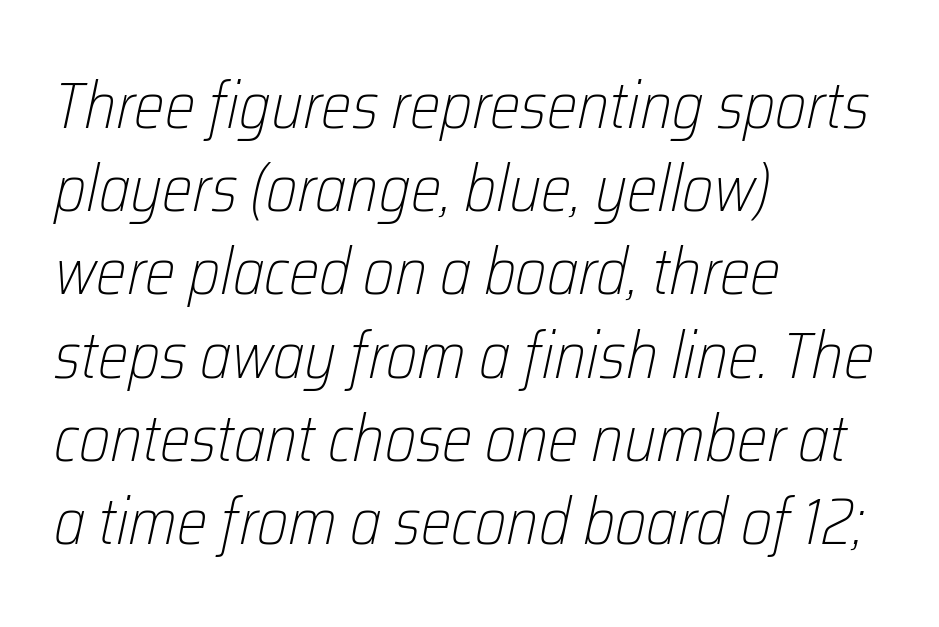
The image shows 65 px light, condensed type, italic (leaning right); set left-aligned, normal line spacing (1.28x), normal letter spacing, not underlined; low stroke contrast and a medium x-height.
